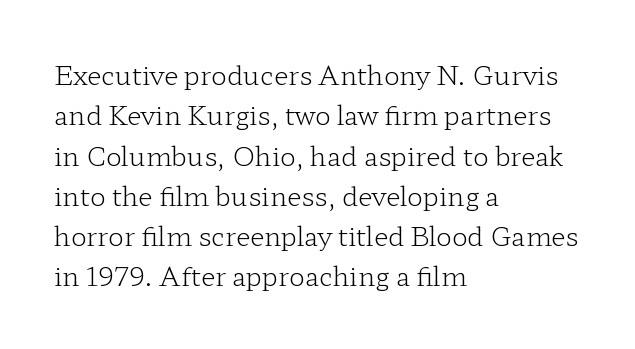
{"italic": "no", "bold": "no", "underline": "no", "align": "left", "line_spacing": "normal", "line_spacing_ratio": 1.55, "letter_spacing": "normal", "letter_spacing_em": 0.0, "glyph_px": 26}
